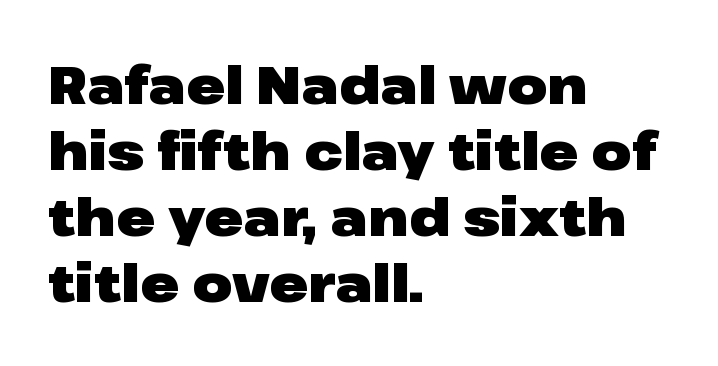
The image shows 52 px heavy, wide sans-serif type, upright; set left-aligned, normal line spacing (1.27x), normal letter spacing, not underlined; low stroke contrast and a medium x-height.
